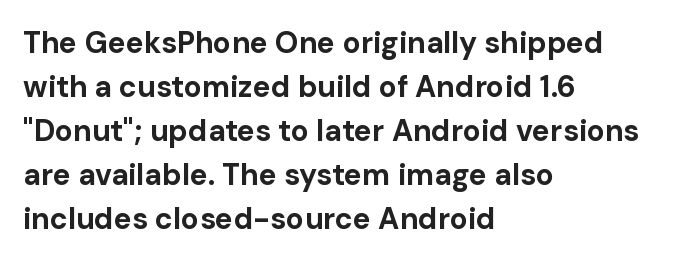
{"serif": "no", "italic": "no", "bold": "yes", "weight": "bold", "width": "normal", "stroke_contrast": "low", "x_height": "medium", "monospaced": "no", "underline": "no", "align": "left", "line_spacing": "normal", "line_spacing_ratio": 1.47, "letter_spacing": "normal", "letter_spacing_em": 0.0, "glyph_px": 30}
